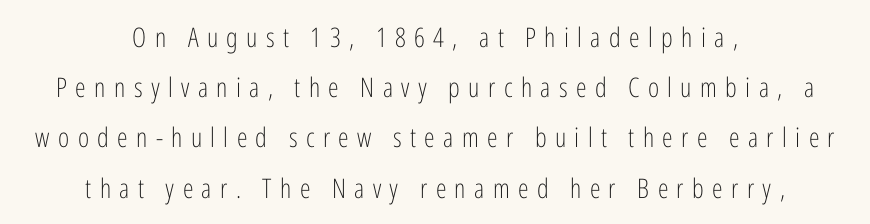
The image shows 27 px text type, upright; set centered, line spacing 1.86x, unusually wide letter spacing (+0.31 em), not underlined.
